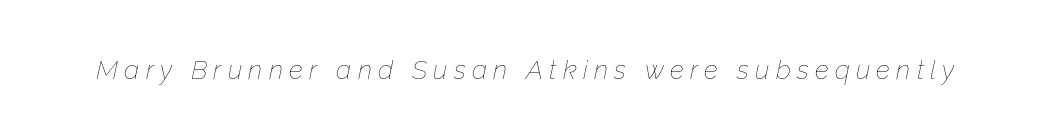
Ink coverage per letter is moderate at most. Would a proofreader flag this as italicized? Yes. The passage shown is not underscored anywhere. Words appear elongated and porous because spacing is wide.
